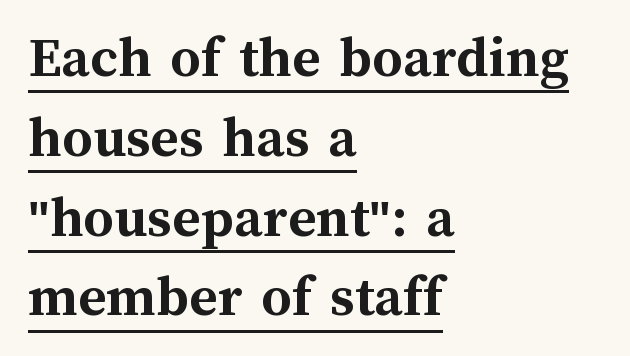
Q: Is the text bold? A: Yes.
Q: Is the text italic (slanted)? A: No, it is upright.
Q: Is the text underlined? A: Yes.
Q: How is the paragraph aligned? A: Left-aligned.
Q: Is the spacing between letters normal or unusually wide? A: Normal.
Q: Is the spacing between lines tight, normal or loose? A: Normal.
Q: Width (condensed, normal, or wide)? A: Normal.
Q: Stroke contrast? A: Medium.
Q: x-height? A: Medium.
Q: Monospaced? A: No.
